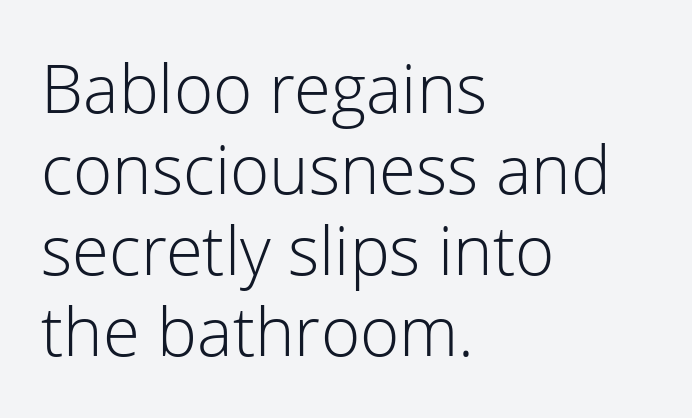
The image shows 67 px light sans-serif type, upright; set left-aligned, line spacing 1.21x, normal letter spacing, not underlined; low stroke contrast and a medium x-height.
